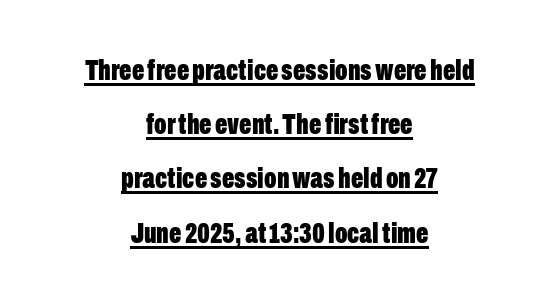
The image shows 29 px bold, condensed sans-serif type, upright; set centered, line spacing 1.87x, normal letter spacing, underlined; low stroke contrast and a medium x-height.
